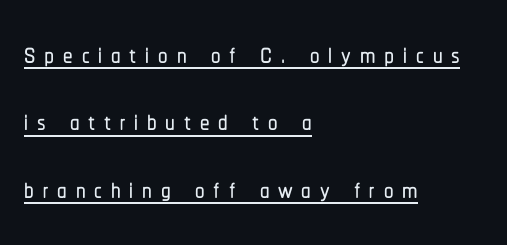
Q: Is the text italic (slanted)? A: No, it is upright.
Q: Is the typeface a serif or a sans-serif typeface? A: Sans-serif.
Q: Is the text underlined? A: Yes.
Q: How is the paragraph aligned? A: Left-aligned.
Q: Is the spacing between letters normal or unusually wide? A: Unusually wide.
Q: Width (condensed, normal, or wide)? A: Condensed.
Q: Stroke contrast? A: Low.
Q: x-height? A: Medium.
Q: Monospaced? A: No.
